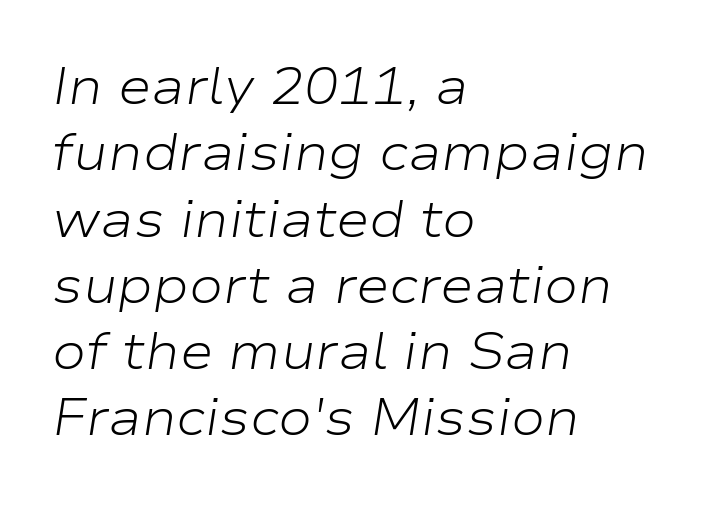
The image shows 51 px light, wide type, italic (leaning right); set left-aligned, normal line spacing (1.3x), normal letter spacing, not underlined; low stroke contrast and a medium x-height.
